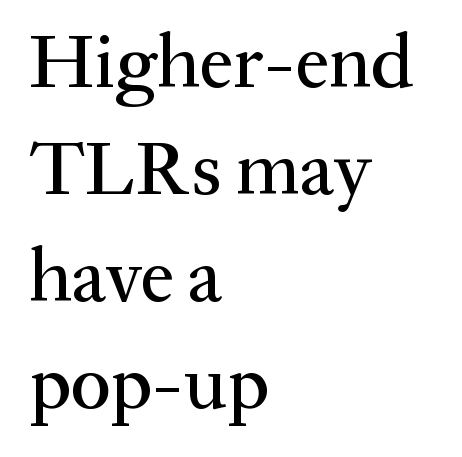
{"serif": "yes", "italic": "no", "width": "normal", "stroke_contrast": "medium", "x_height": "medium", "monospaced": "no", "underline": "no", "align": "left", "line_spacing": "normal", "line_spacing_ratio": 1.41, "letter_spacing": "normal", "letter_spacing_em": 0.0, "glyph_px": 76}
